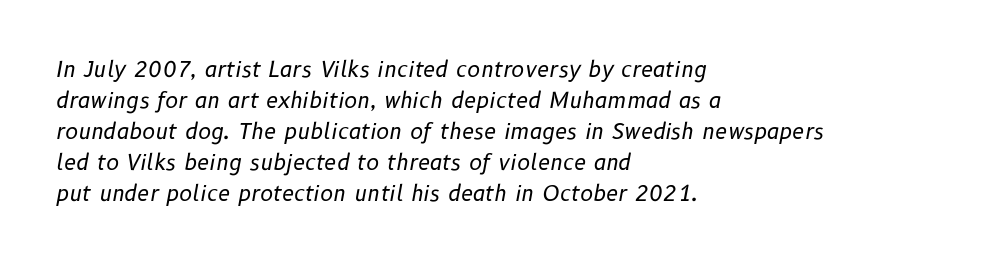
The image shows 22 px text type, italic (leaning right); set left-aligned, normal line spacing (1.41x), normal letter spacing, not underlined.
